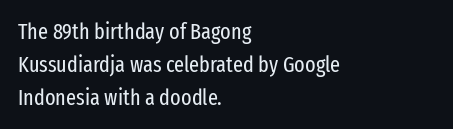
The image shows 22 px text type, upright; set left-aligned, normal line spacing (1.49x), normal letter spacing, not underlined.
